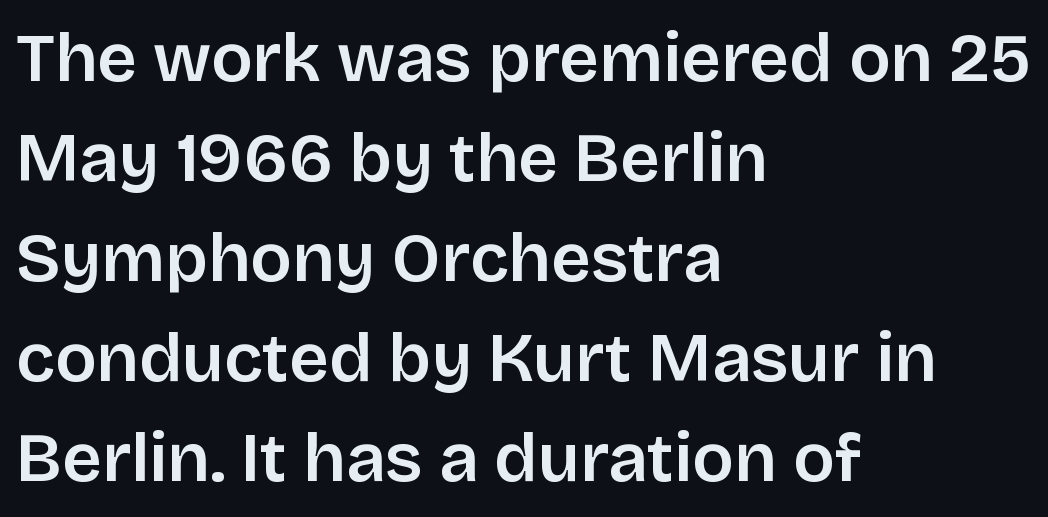
{"serif": "no", "italic": "no", "width": "normal", "stroke_contrast": "low", "x_height": "large", "monospaced": "no", "underline": "no", "align": "left", "line_spacing": "normal", "line_spacing_ratio": 1.45, "letter_spacing": "normal", "letter_spacing_em": 0.0, "glyph_px": 69}
